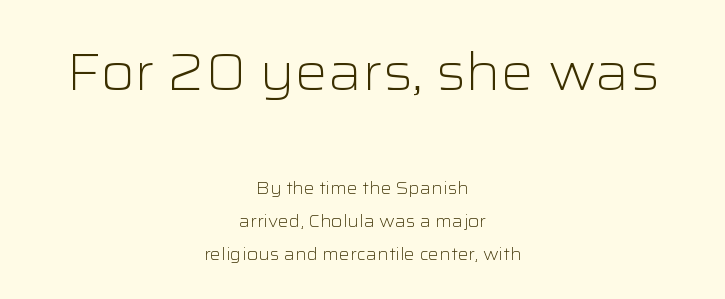
Every row of glyphs is offset so its center matches the block's center. Caption: face not bold, strokes unweighted. Caption: upper text group enlarged, lower text group reduced. The passage shown is not underscored anywhere.
